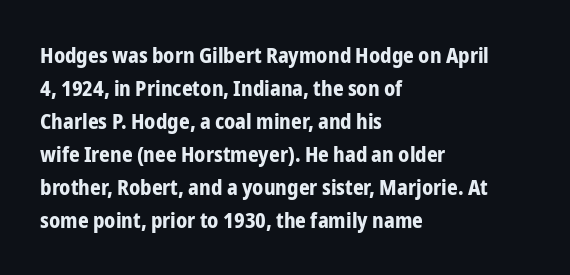
The image shows 21 px bold type, upright; set left-aligned, normal line spacing (1.57x), normal letter spacing, not underlined.
